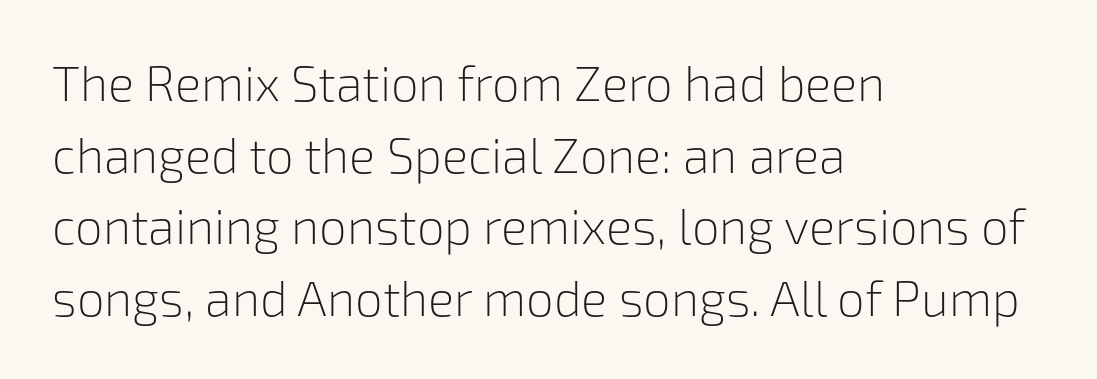
The rendering keeps characters at their native spacing. Any mark beneath the type? The region is blank. Note the varied advance widths — an 'i' is clearly narrower than an 'm'. A classic flush-left, rag-right setting is used for this passage. Unlike a traditional serif, this face leaves its strokes unadorned. No chunkiness to these letters — they're not bold.
